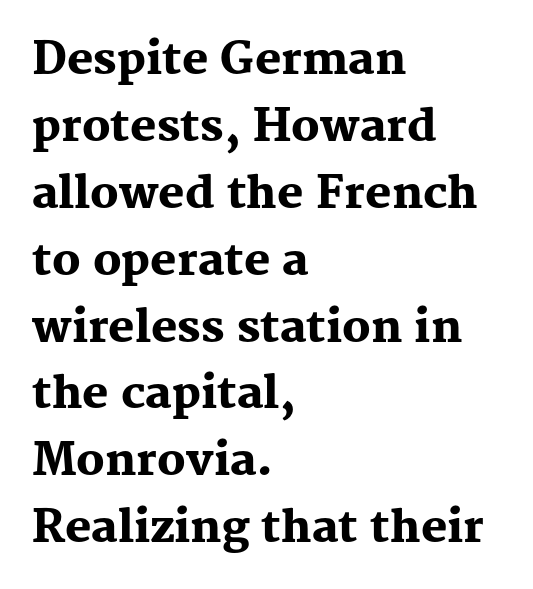
This rendering employs a face with finishing strokes, i.e., a serif. Heavy-handed strokes throughout: this text is bold. Honestly, there is no underline to notice here at all. This sample uses plain, unmodified letter spacing. The type sits square on the baseline with zero lean. Spacing verdict: proportional, widths tailored to each character.
